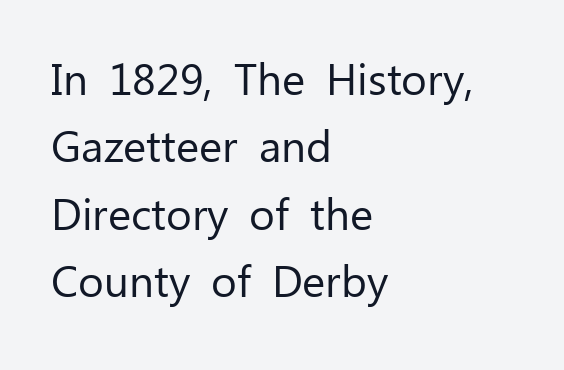
Q: Is the text bold? A: No.
Q: Is the text italic (slanted)? A: No, it is upright.
Q: Is the typeface a serif or a sans-serif typeface? A: Sans-serif.
Q: Is the text underlined? A: No.
Q: How is the paragraph aligned? A: Left-aligned.
Q: Is the spacing between letters normal or unusually wide? A: Normal.
Q: Is the spacing between lines tight, normal or loose? A: Normal.
Q: Width (condensed, normal, or wide)? A: Normal.
Q: Stroke contrast? A: Low.
Q: x-height? A: Medium.
Q: Monospaced? A: No.
